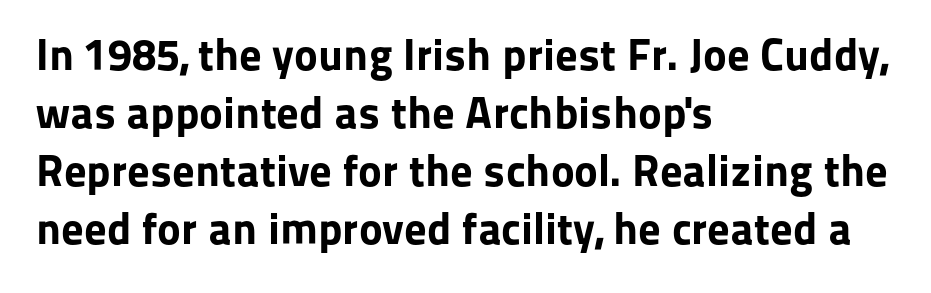
The image shows 45 px bold sans-serif type, upright; set left-aligned, normal line spacing (1.29x), normal letter spacing, not underlined; low stroke contrast and a medium x-height.
